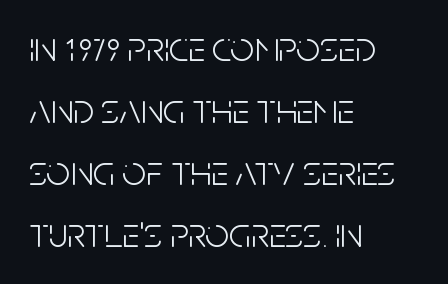
Q: Is the text bold? A: No.
Q: Is the text italic (slanted)? A: No, it is upright.
Q: Is the typeface a serif or a sans-serif typeface? A: Sans-serif.
Q: Is the text underlined? A: No.
Q: How is the paragraph aligned? A: Left-aligned.
Q: Is the spacing between letters normal or unusually wide? A: Normal.
Q: Is the spacing between lines tight, normal or loose? A: Normal.
Q: Width (condensed, normal, or wide)? A: Condensed.
Q: Stroke contrast? A: Low.
Q: x-height? A: Large.
Q: Monospaced? A: No.
